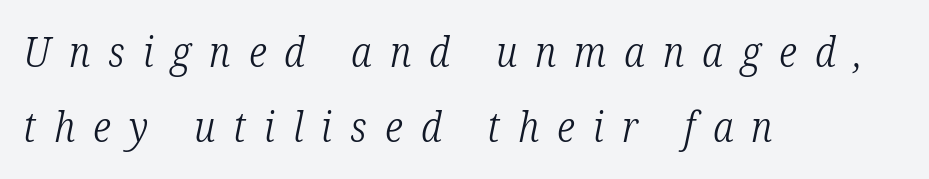
Q: Is the text bold? A: No.
Q: Is the text italic (slanted)? A: Yes, it leans right by about 12 degrees.
Q: Is the typeface a serif or a sans-serif typeface? A: Serif.
Q: Is the text underlined? A: No.
Q: How is the paragraph aligned? A: Left-aligned.
Q: Is the spacing between letters normal or unusually wide? A: Unusually wide.
Q: Width (condensed, normal, or wide)? A: Condensed.
Q: Stroke contrast? A: Low.
Q: x-height? A: Medium.
Q: Monospaced? A: No.
